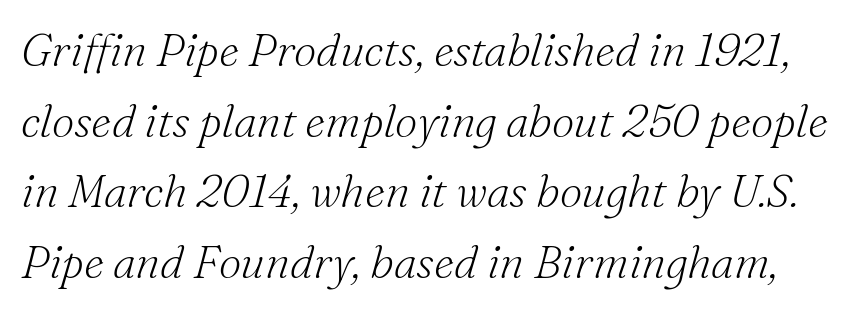
The image shows 45 px light serif type, italic (leaning right); set normal line spacing (1.57x), normal letter spacing, not underlined; medium stroke contrast and a small x-height.
